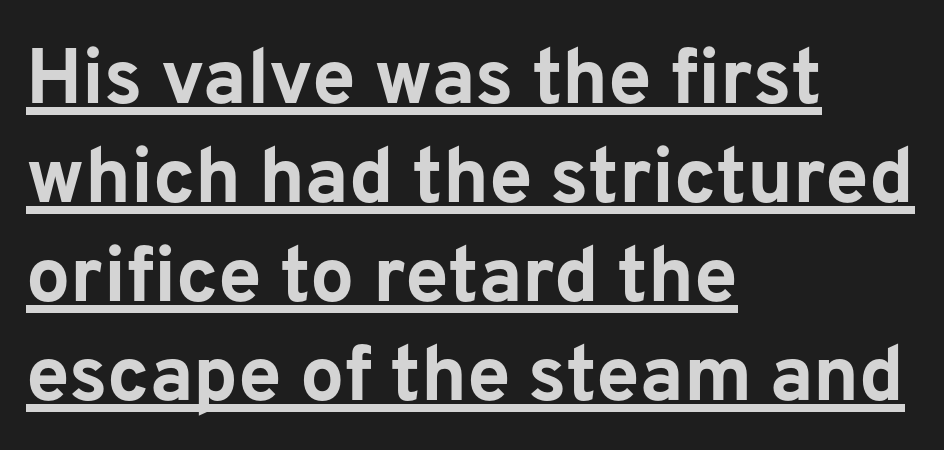
Q: Is the text bold? A: Yes.
Q: Is the text italic (slanted)? A: No, it is upright.
Q: Is the typeface a serif or a sans-serif typeface? A: Sans-serif.
Q: Is the text underlined? A: Yes.
Q: How is the paragraph aligned? A: Left-aligned.
Q: Is the spacing between letters normal or unusually wide? A: Normal.
Q: Is the spacing between lines tight, normal or loose? A: Normal.
Q: Width (condensed, normal, or wide)? A: Normal.
Q: Stroke contrast? A: Low.
Q: x-height? A: Medium.
Q: Monospaced? A: No.
